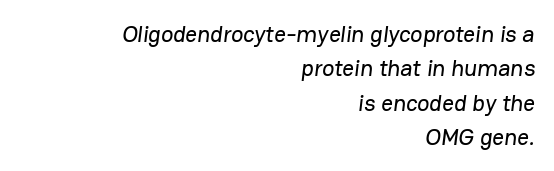
{"underline": "no", "align": "right", "line_spacing": "normal", "line_spacing_ratio": 1.49, "letter_spacing": "normal", "letter_spacing_em": 0.0, "glyph_px": 23}
